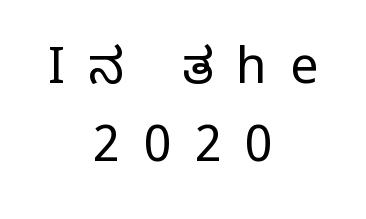
These lines are rendered in a variable-pitch font. Has an underline been added? It has not. Think standard paragraph weight, or any step lighter than that. The compositor balanced each line on the midline.
